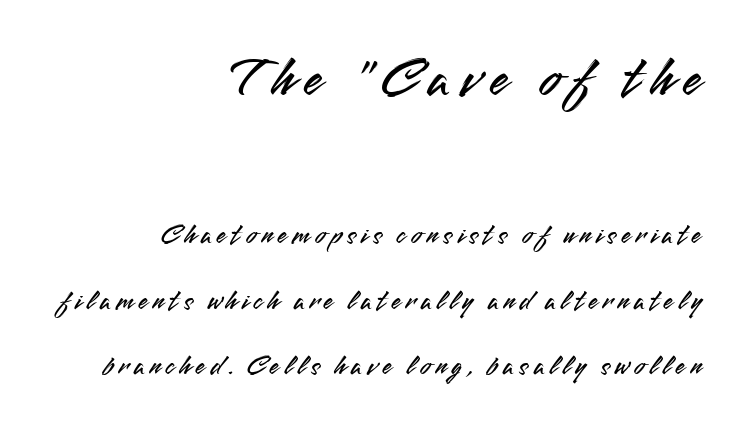
{"serif": "no", "width": "normal", "stroke_contrast": "medium", "x_height": "small", "monospaced": "no", "underline": "no", "align": "right", "line_spacing": "loose", "line_spacing_ratio": 2.33, "larger_block": "first", "size_ratio": 2.0, "glyph_px": 56}
